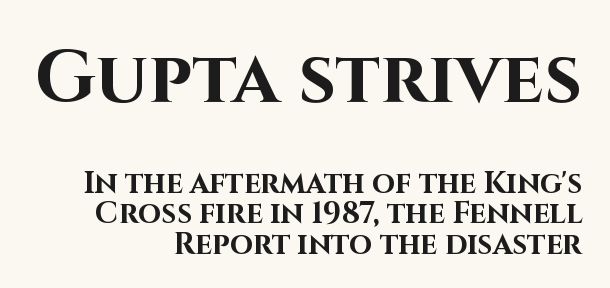
{"serif": "no", "italic": "no", "bold": "yes", "weight": "bold", "width": "normal", "stroke_contrast": "high", "x_height": "large", "monospaced": "no", "underline": "no", "align": "right", "line_spacing": "tight", "line_spacing_ratio": 1.02, "letter_spacing": "normal", "letter_spacing_em": 0.0, "larger_block": "first", "size_ratio": 2.47, "glyph_px": 74}
